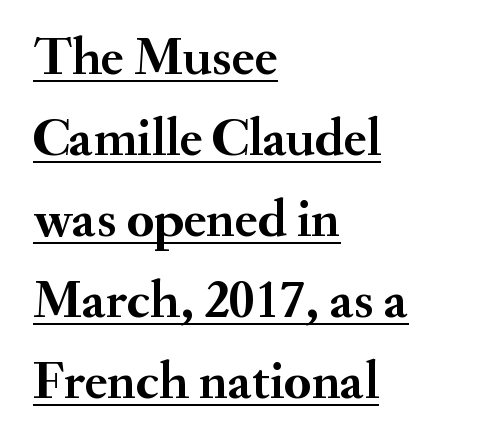
What stands out about the letter spacing? Nothing — it is the standard amount. Does the type have serifs? Yes, each stem ends in a small foot. The rendering uses natural spacing where letterforms have individual widths. The face used here has the dense, thick strokes of a bold.
